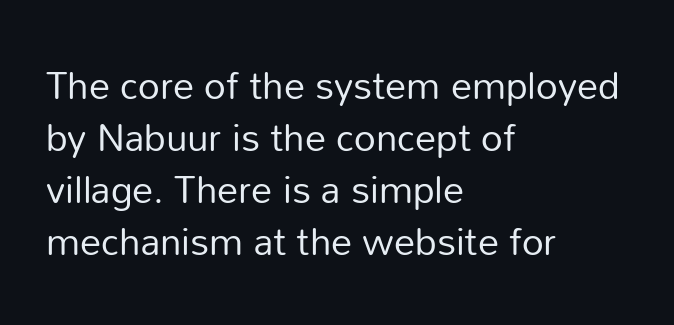
The image shows 38 px regular-weight sans-serif type, upright; set left-aligned, normal line spacing (1.37x), normal letter spacing, not underlined; low stroke contrast and a medium x-height.
